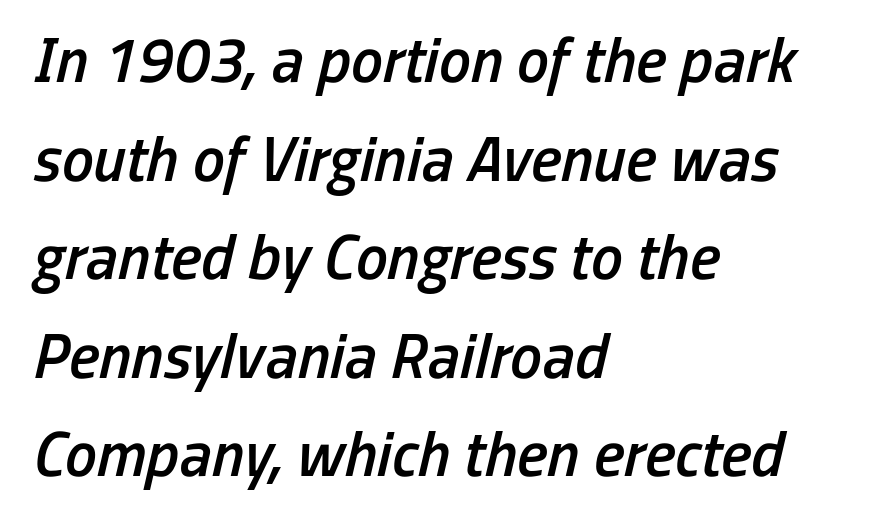
Character widths vary here, with narrow letters taking less room than wide ones. Type without underlining. The letters sit at their default tracking, neither squeezed nor spread. The lines are quadded left. Reading down the column, the eye jumps a familiar distance to each next line. Bold? Not quite — semibold, heavier than regular but stopping short.
